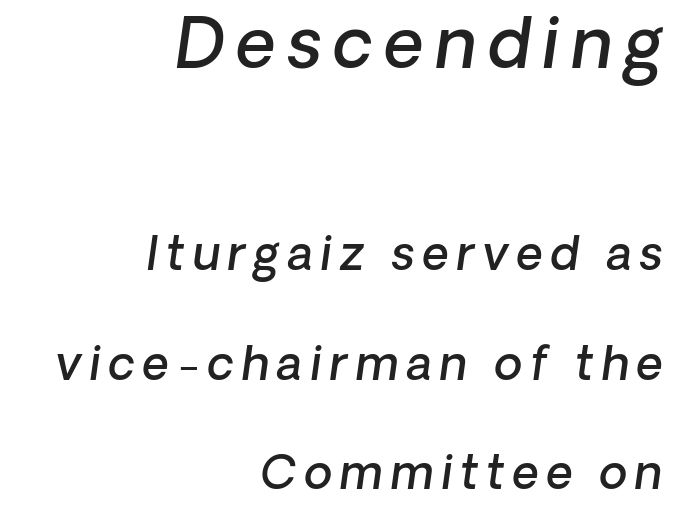
{"italic": "yes", "lean": "right", "slant_degrees": 8, "bold": "semi", "weight": "semibold", "width": "normal", "stroke_contrast": "low", "x_height": "medium", "monospaced": "no", "underline": "no", "align": "right", "line_spacing": "loose", "line_spacing_ratio": 2.38, "larger_block": "first", "size_ratio": 1.5, "glyph_px": 69}
